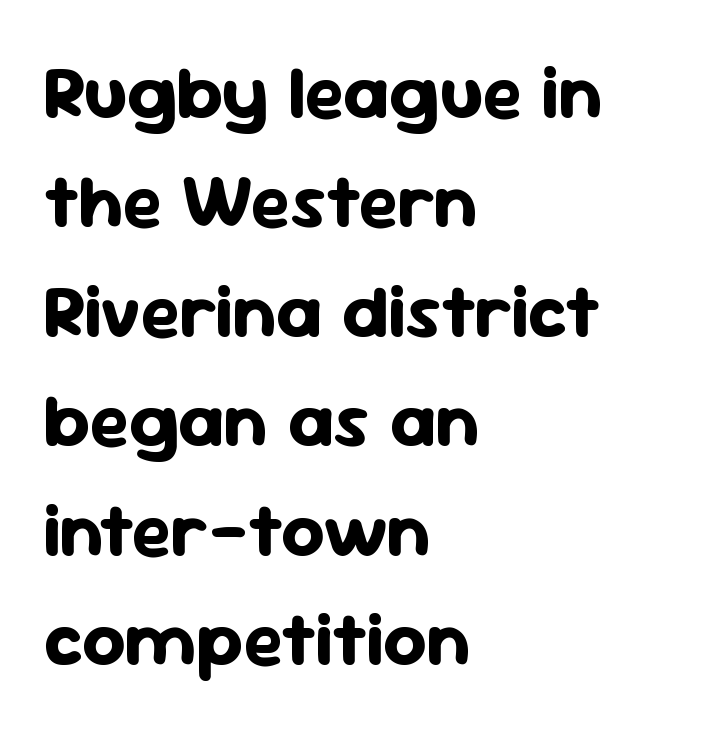
The image shows 75 px bold sans-serif type, upright; set left-aligned, normal line spacing (1.46x), normal letter spacing, not underlined; low stroke contrast and a medium x-height.
